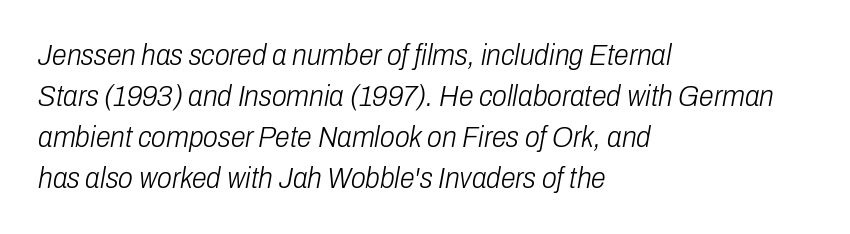
{"italic": "yes", "lean": "right", "slant_degrees": 10, "bold": "no", "weight": "light", "width": "condensed", "stroke_contrast": "low", "x_height": "medium", "monospaced": "no", "underline": "no", "align": "left", "line_spacing": "normal", "line_spacing_ratio": 1.37, "letter_spacing": "normal", "letter_spacing_em": 0.0, "glyph_px": 30}
